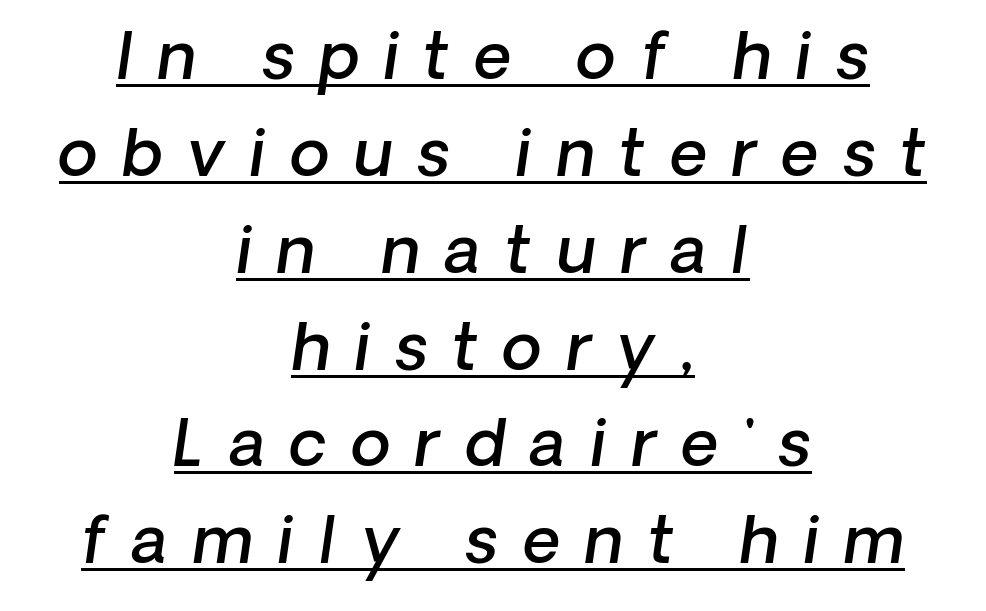
Q: Is the text bold? A: Semi-bold.
Q: Is the text italic (slanted)? A: Yes, it leans right by about 8 degrees.
Q: Is the text underlined? A: Yes.
Q: How is the paragraph aligned? A: Centered.
Q: Is the spacing between letters normal or unusually wide? A: Unusually wide.
Q: Is the spacing between lines tight, normal or loose? A: Normal.
Q: Width (condensed, normal, or wide)? A: Normal.
Q: Stroke contrast? A: Low.
Q: x-height? A: Medium.
Q: Monospaced? A: No.
